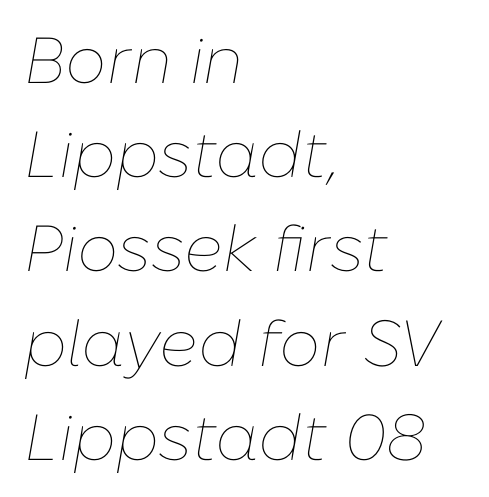
The image shows 65 px thin type, italic (leaning right); set left-aligned, normal line spacing (1.45x), normal letter spacing, not underlined; low stroke contrast and a medium x-height.
